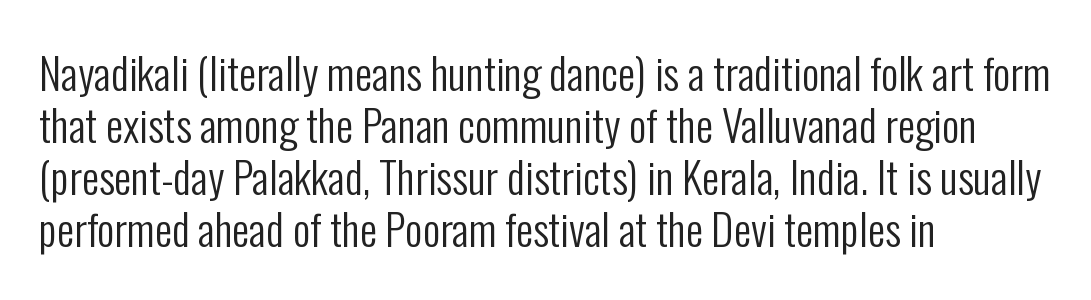
{"serif": "no", "italic": "no", "bold": "no", "weight": "regular", "width": "condensed", "stroke_contrast": "low", "x_height": "medium", "monospaced": "no", "underline": "no", "align": "left", "line_spacing_ratio": 1.21, "letter_spacing": "normal", "letter_spacing_em": 0.0, "glyph_px": 43}
